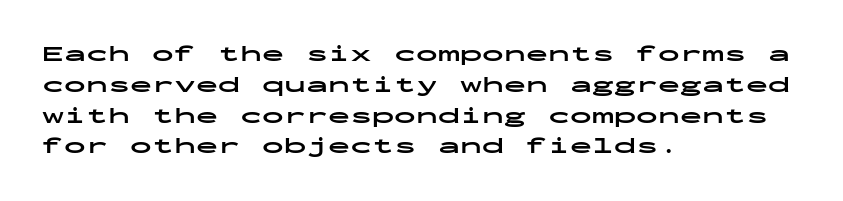
No italicization has been applied; the sample stays upright. The line-height multiplier appears to be the usual default. The face used here has the dense, thick strokes of a bold. Clear beneath every line of the passage. Each word holds together tightly as a unit, with standard inter-letter gaps. The typesetter chose a ragged-right arrangement here.
